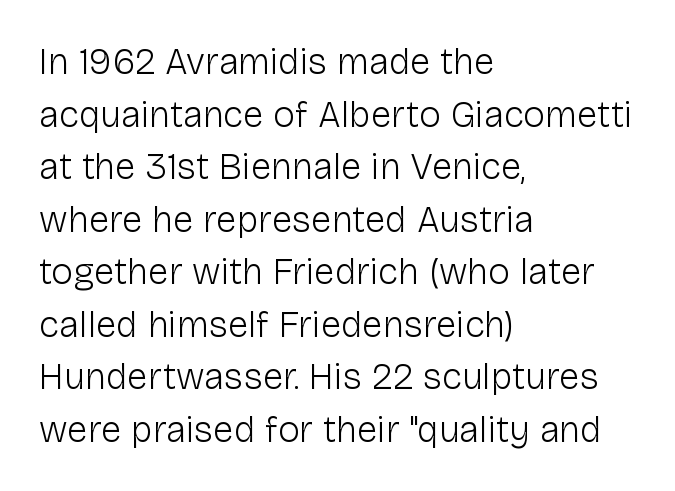
Q: Is the text bold? A: No.
Q: Is the text italic (slanted)? A: No, it is upright.
Q: Is the typeface a serif or a sans-serif typeface? A: Sans-serif.
Q: Is the text underlined? A: No.
Q: How is the paragraph aligned? A: Left-aligned.
Q: Is the spacing between letters normal or unusually wide? A: Normal.
Q: Is the spacing between lines tight, normal or loose? A: Normal.
Q: Width (condensed, normal, or wide)? A: Normal.
Q: Stroke contrast? A: Low.
Q: x-height? A: Medium.
Q: Monospaced? A: No.
